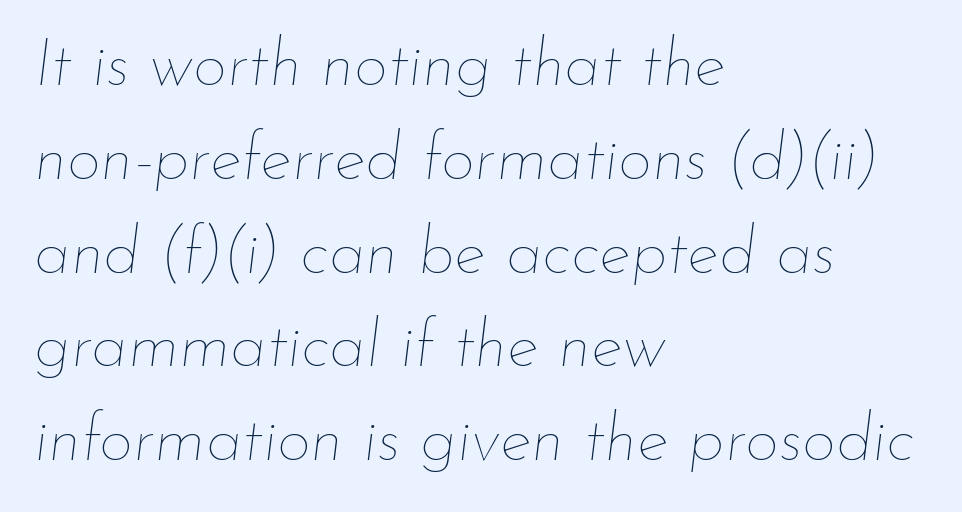
The image shows 67 px thin type, italic (leaning right); set left-aligned, normal line spacing (1.4x), normal letter spacing, not underlined; low stroke contrast and a small x-height.
